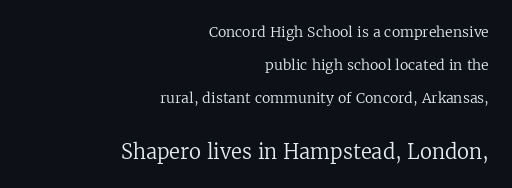
The foot of each line stays bare and open. Posture: vertical. If you drew a ruler down the right edge, every line would touch it. Whoever set this made the second block the dominant, larger element. Is the stroke heavy? The answer is a plain regular-or-lighter. Is the letter spacing exaggerated? No — it looks like the ordinary default.
